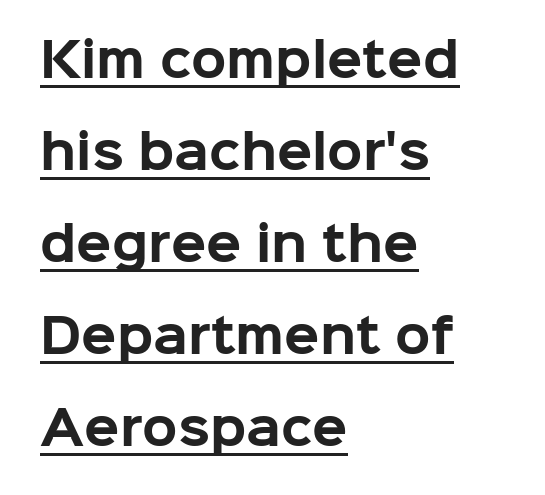
Q: Is the text bold? A: Yes.
Q: Is the text italic (slanted)? A: No, it is upright.
Q: Is the typeface a serif or a sans-serif typeface? A: Sans-serif.
Q: Is the text underlined? A: Yes.
Q: How is the paragraph aligned? A: Left-aligned.
Q: Is the spacing between letters normal or unusually wide? A: Normal.
Q: Is the spacing between lines tight, normal or loose? A: Loose.
Q: Width (condensed, normal, or wide)? A: Normal.
Q: Stroke contrast? A: Low.
Q: x-height? A: Medium.
Q: Monospaced? A: No.
